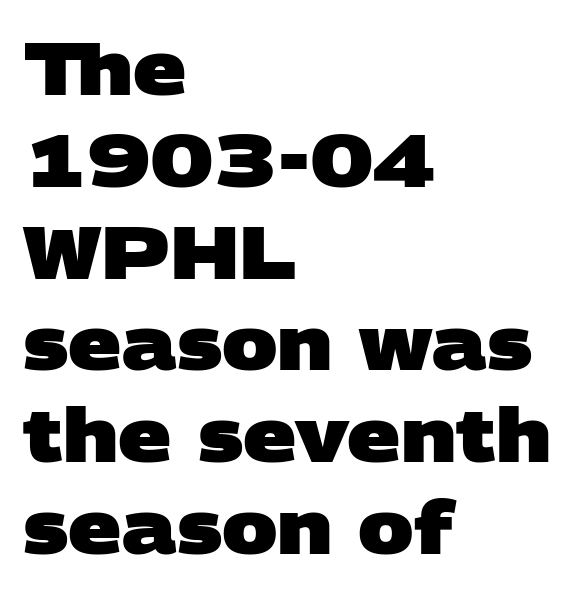
The text was rendered using a sans face with plain stroke endings. A typesetter would call this proportional, since set widths differ per character. The strokes are fattened all the way to bold. There is no visible air inserted between adjacent glyphs. The foot of each line stays bare and open.
